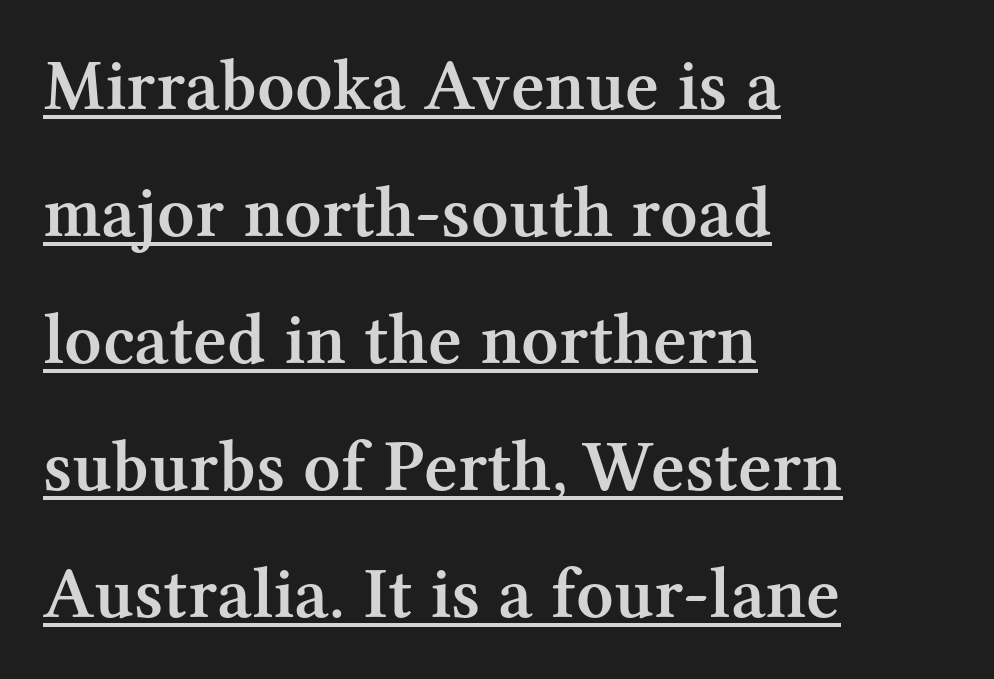
The text block is weighted toward the left margin, trailing off unevenly rightward. Each glyph is drawn with semibold strokes, heavier than normal yet not fully bold. This is underlined copy, the kind a proofreader might mark for attention. The glyphs in this specimen are seriffed. You could not count columns in this text — the font is proportionally spaced.
